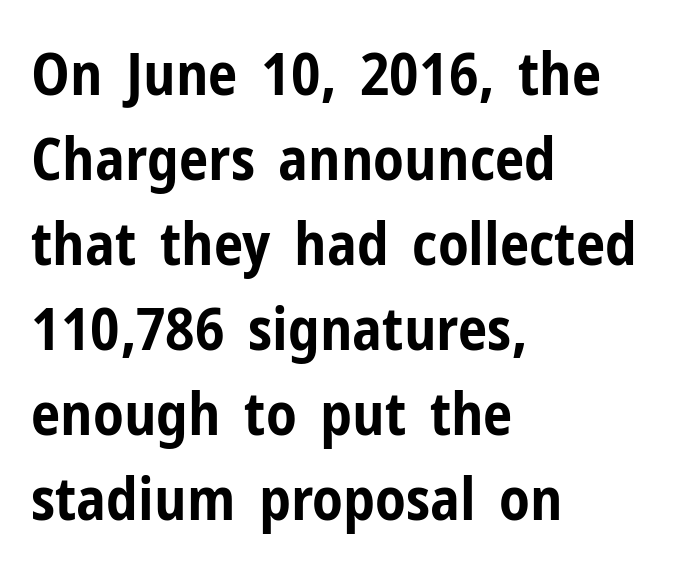
The image shows 59 px bold, condensed sans-serif type, upright; set left-aligned, normal line spacing (1.44x), normal letter spacing, not underlined; low stroke contrast and a medium x-height.
